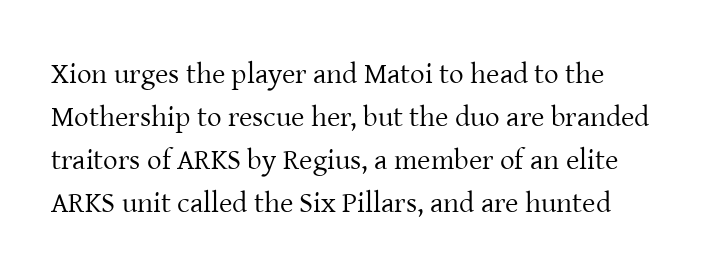
{"serif": "yes", "italic": "no", "bold": "no", "weight": "regular", "width": "normal", "stroke_contrast": "low", "x_height": "medium", "monospaced": "no", "underline": "no", "align": "left", "line_spacing": "normal", "line_spacing_ratio": 1.48, "letter_spacing": "normal", "letter_spacing_em": 0.0, "glyph_px": 29}
